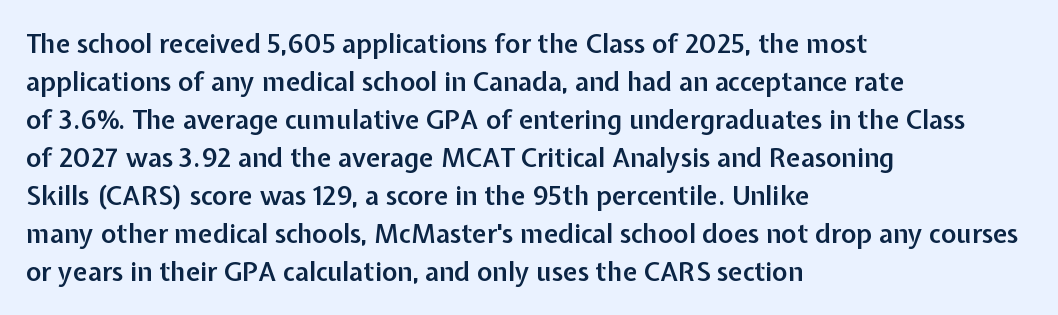
{"italic": "no", "bold": "semi", "underline": "no", "align": "left", "line_spacing": "normal", "line_spacing_ratio": 1.46, "letter_spacing": "normal", "letter_spacing_em": 0.0, "glyph_px": 26}
